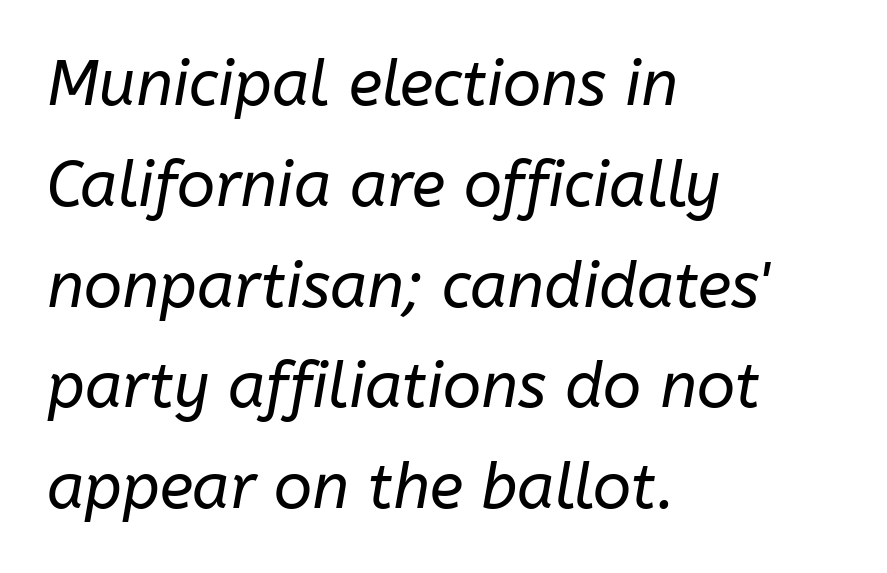
Q: Is the text bold? A: No.
Q: Is the text italic (slanted)? A: Yes, it leans right by about 10 degrees.
Q: Is the text underlined? A: No.
Q: How is the paragraph aligned? A: Left-aligned.
Q: Is the spacing between letters normal or unusually wide? A: Normal.
Q: Is the spacing between lines tight, normal or loose? A: Normal.
Q: Width (condensed, normal, or wide)? A: Normal.
Q: Stroke contrast? A: Low.
Q: x-height? A: Medium.
Q: Monospaced? A: No.
